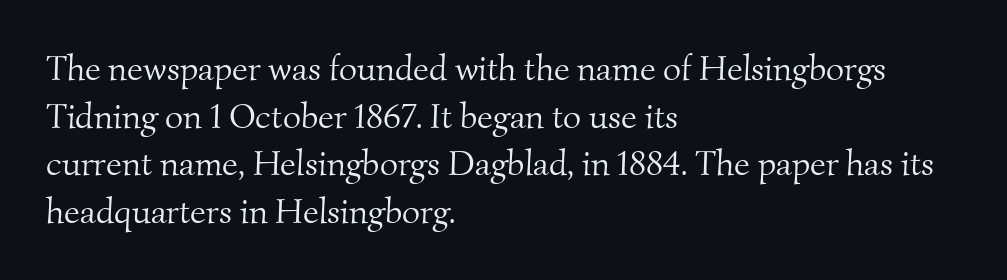
{"serif": "yes", "bold": "no", "weight": "light", "width": "normal", "stroke_contrast": "medium", "x_height": "small", "monospaced": "no", "underline": "no", "align": "left", "line_spacing": "normal", "line_spacing_ratio": 1.36, "letter_spacing": "normal", "letter_spacing_em": 0.0, "glyph_px": 35}
